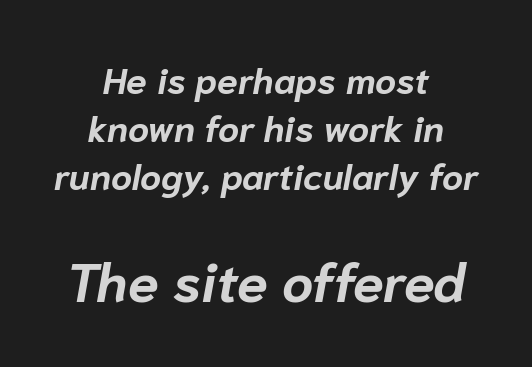
The image shows 55 px bold type, italic (leaning right); set centered, normal line spacing (1.3x), normal letter spacing, not underlined; the second (bottom) block is 1.49x larger; low stroke contrast and a medium x-height.
